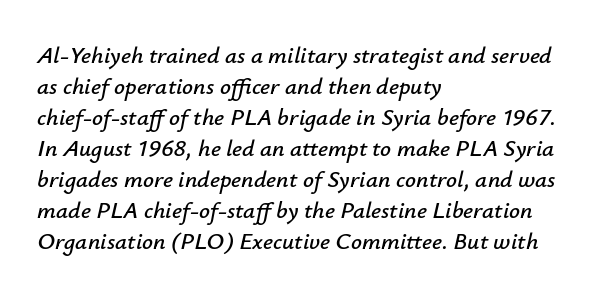
{"italic": "yes", "lean": "right", "slant_degrees": 12, "underline": "no", "align": "left", "line_spacing": "normal", "line_spacing_ratio": 1.29, "letter_spacing": "normal", "letter_spacing_em": 0.0, "glyph_px": 24}
